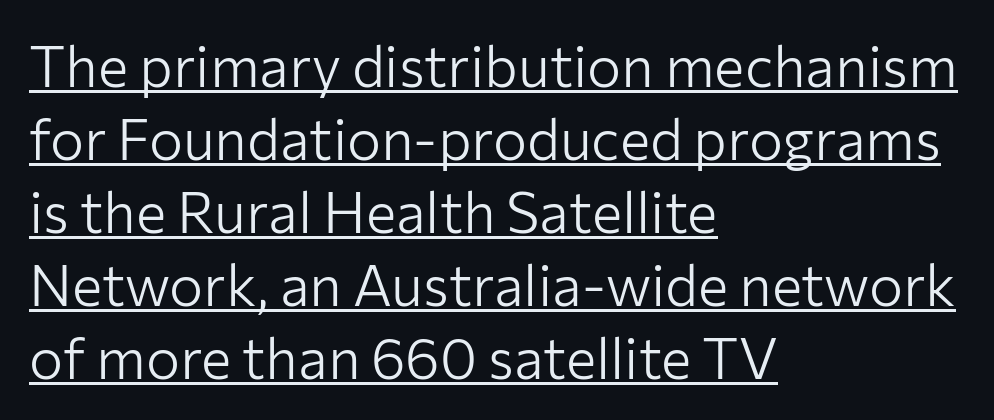
{"serif": "no", "italic": "no", "bold": "no", "weight": "light", "width": "normal", "stroke_contrast": "low", "x_height": "medium", "monospaced": "no", "underline": "yes", "align": "left", "line_spacing": "normal", "line_spacing_ratio": 1.28, "letter_spacing": "normal", "letter_spacing_em": 0.0, "glyph_px": 57}
